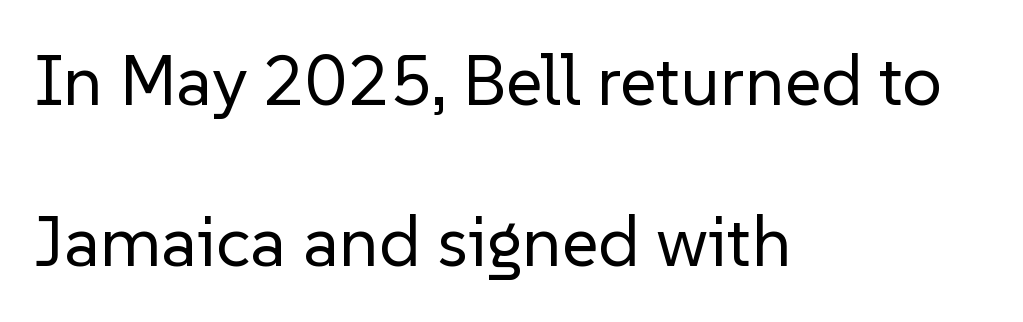
Q: Is the text bold? A: No.
Q: Is the text italic (slanted)? A: No, it is upright.
Q: Is the typeface a serif or a sans-serif typeface? A: Sans-serif.
Q: Is the text underlined? A: No.
Q: How is the paragraph aligned? A: Left-aligned.
Q: Is the spacing between letters normal or unusually wide? A: Normal.
Q: Is the spacing between lines tight, normal or loose? A: Loose.
Q: Width (condensed, normal, or wide)? A: Normal.
Q: Stroke contrast? A: Low.
Q: x-height? A: Medium.
Q: Monospaced? A: No.
